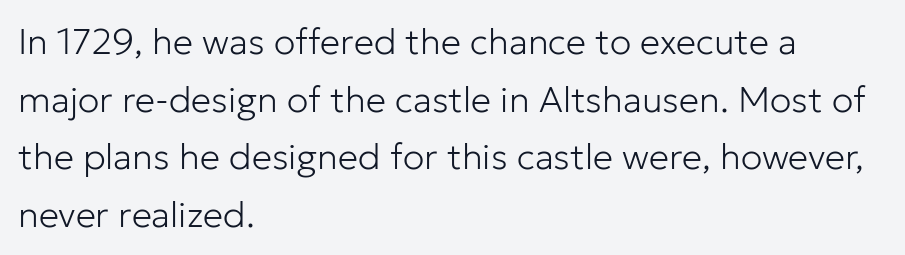
Every stem runs plumb, perpendicular to the baseline. Reading down the block, your eye returns to a fixed left position each line. Tracking value appears to be zero — textbook default spacing. Proportional: the letters do not fall into vertical columns. Baseline-to-baseline distance is the conventional proportion of letter height. The font sits on the lighter half of the weight spectrum, regular included.
